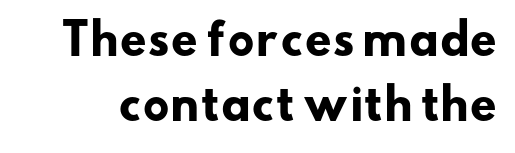
The image shows 42 px heavy, wide sans-serif type; set normal line spacing (1.55x), normal letter spacing, not underlined; low stroke contrast and a small x-height.
